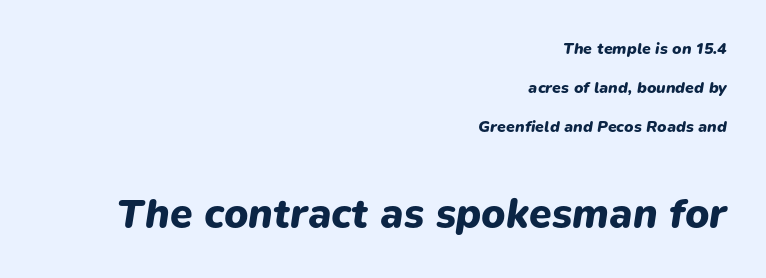
In CSS terms this would be text-align: right. Students, this is bold: see how much ink each stroke carries. The glyphs are unaccompanied by any horizontal stroke below them. This sample uses an oblique cut, with every glyph tilted off the vertical. Whoever set this chose breathing room over compactness in the vertical rhythm.
